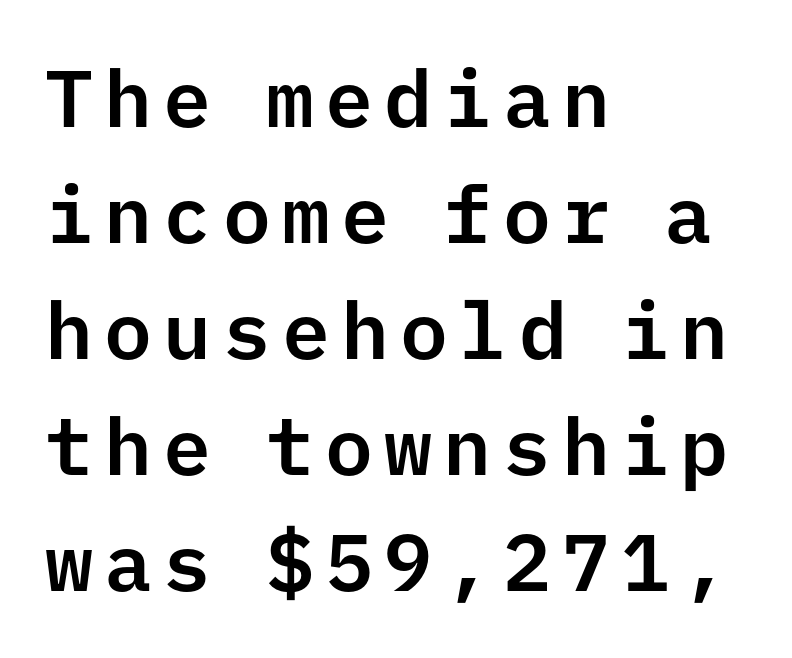
Q: Is the text italic (slanted)? A: No, it is upright.
Q: Is the typeface a serif or a sans-serif typeface? A: Sans-serif.
Q: Is the text underlined? A: No.
Q: How is the paragraph aligned? A: Left-aligned.
Q: Is the spacing between lines tight, normal or loose? A: Normal.
Q: Width (condensed, normal, or wide)? A: Normal.
Q: Stroke contrast? A: Low.
Q: x-height? A: Medium.
Q: Monospaced? A: Yes.
